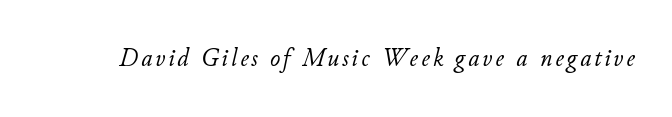
The image shows 27 px text type, italic (leaning right); set not underlined.
